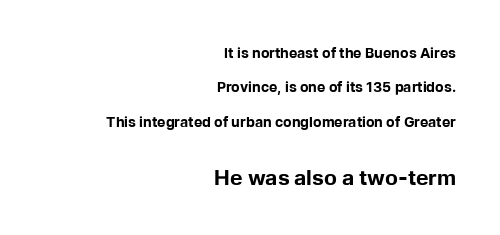
The image shows 21 px bold type, upright; set right-aligned, loose line spacing (2.45x), normal letter spacing, not underlined; the second (bottom) block is 1.5x larger.
